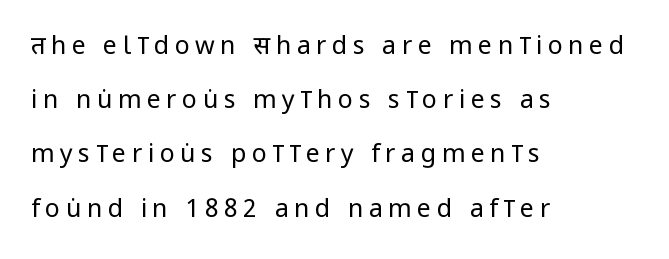
The image shows 25 px text type, upright; set left-aligned, loose line spacing (2.17x), unusually wide letter spacing (+0.22 em), not underlined.
